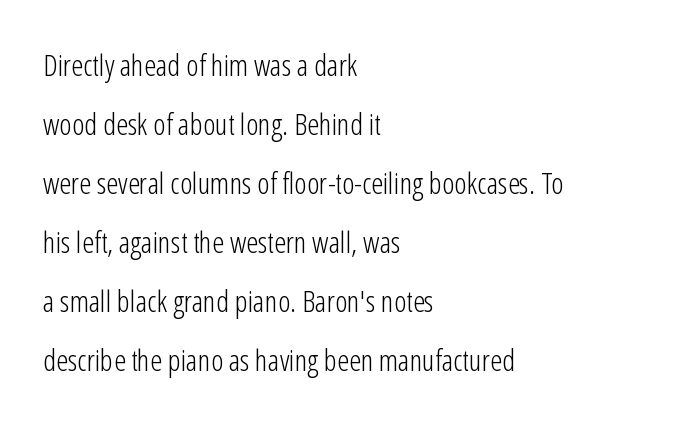
Q: Is the text bold? A: No.
Q: Is the text italic (slanted)? A: No, it is upright.
Q: Is the typeface a serif or a sans-serif typeface? A: Sans-serif.
Q: Is the text underlined? A: No.
Q: How is the paragraph aligned? A: Left-aligned.
Q: Is the spacing between letters normal or unusually wide? A: Normal.
Q: Is the spacing between lines tight, normal or loose? A: Loose.
Q: Width (condensed, normal, or wide)? A: Condensed.
Q: Stroke contrast? A: Low.
Q: x-height? A: Medium.
Q: Monospaced? A: No.
